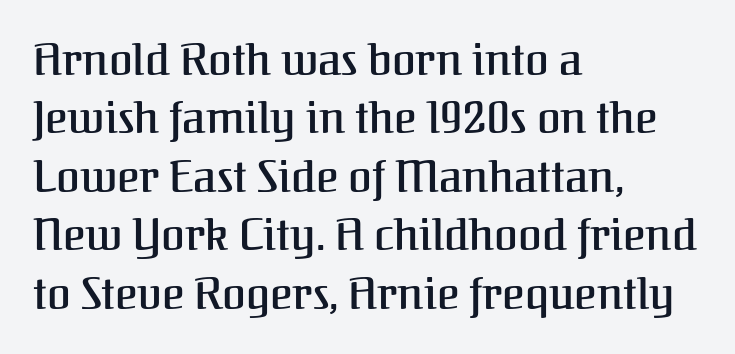
Q: Is the text italic (slanted)? A: No, it is upright.
Q: Is the typeface a serif or a sans-serif typeface? A: Serif.
Q: Is the text underlined? A: No.
Q: How is the paragraph aligned? A: Left-aligned.
Q: Is the spacing between letters normal or unusually wide? A: Normal.
Q: Is the spacing between lines tight, normal or loose? A: Normal.
Q: Width (condensed, normal, or wide)? A: Normal.
Q: Stroke contrast? A: Medium.
Q: x-height? A: Medium.
Q: Monospaced? A: No.
